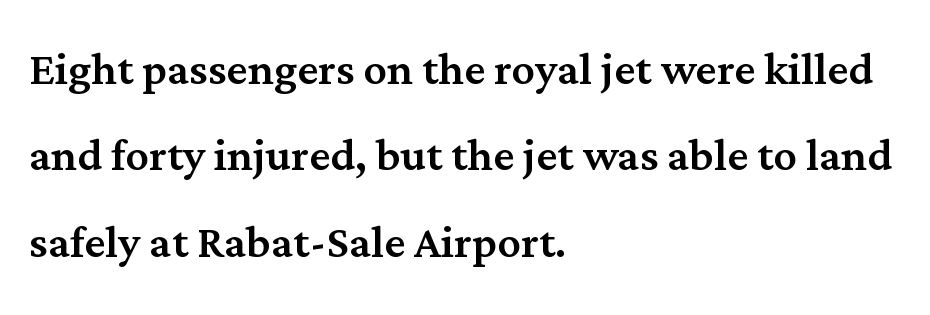
Q: Is the text italic (slanted)? A: No, it is upright.
Q: Is the typeface a serif or a sans-serif typeface? A: Serif.
Q: Is the text underlined? A: No.
Q: How is the paragraph aligned? A: Left-aligned.
Q: Is the spacing between letters normal or unusually wide? A: Normal.
Q: Is the spacing between lines tight, normal or loose? A: Normal.
Q: Width (condensed, normal, or wide)? A: Normal.
Q: Stroke contrast? A: Medium.
Q: x-height? A: Medium.
Q: Monospaced? A: No.
